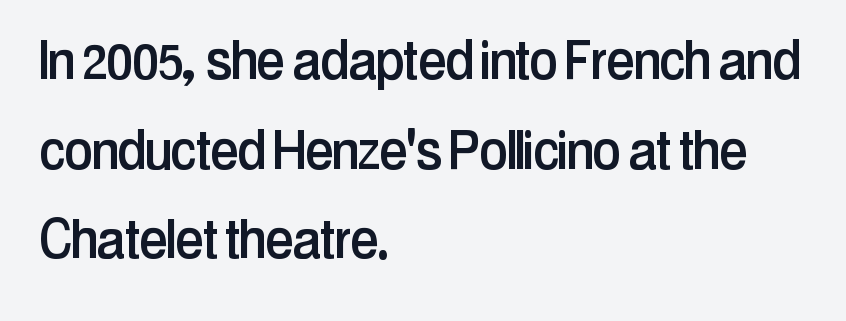
Standard letterfit; no display-style spreading of the glyphs. The letters stand straight up with perfectly vertical stems. Check the space under the baseline: it is left empty. Leftover space on each line is placed entirely after the last word. The glyphs in this specimen are sans serif.
